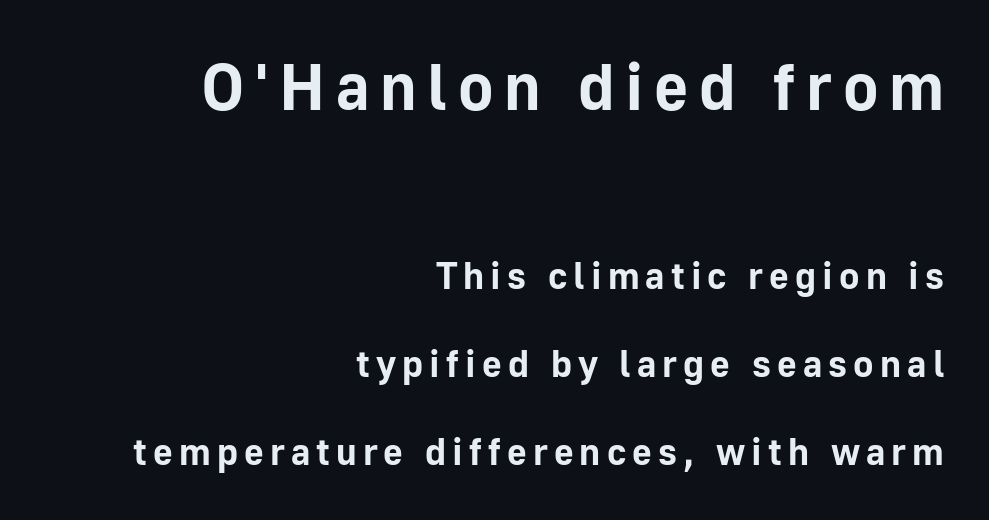
The image shows 66 px bold sans-serif type, upright; set right-aligned, loose line spacing (2.32x), not underlined; the first (top) block is 1.74x larger; low stroke contrast and a medium x-height.
